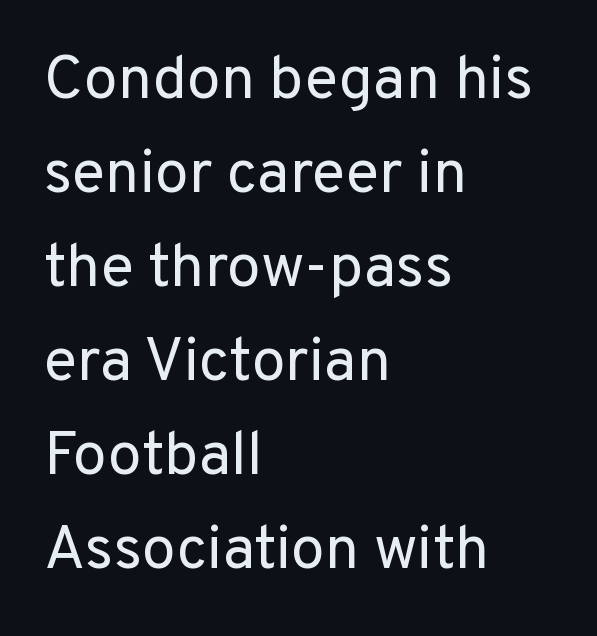
Spacing verdict: proportional, widths tailored to each character. Vertical strokes here are truly vertical. I'd call this a sans setting — the letters go barefoot. A bare baseline throughout the passage.
